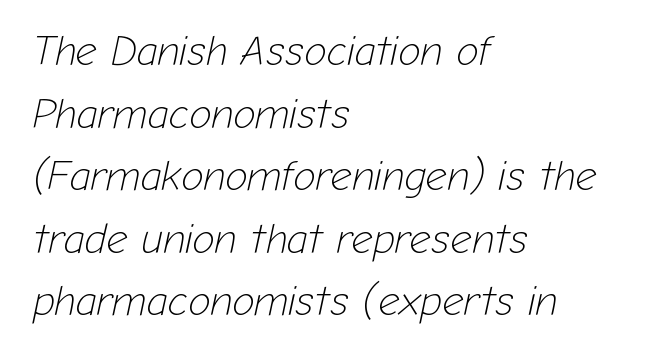
The image shows 42 px light type, italic (leaning right); set left-aligned, normal line spacing (1.49x), normal letter spacing, not underlined; low stroke contrast and a medium x-height.
